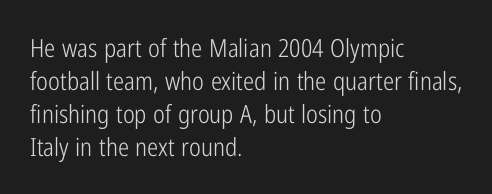
The image shows 25 px text type, upright; set left-aligned, normal line spacing (1.32x), normal letter spacing, not underlined.
